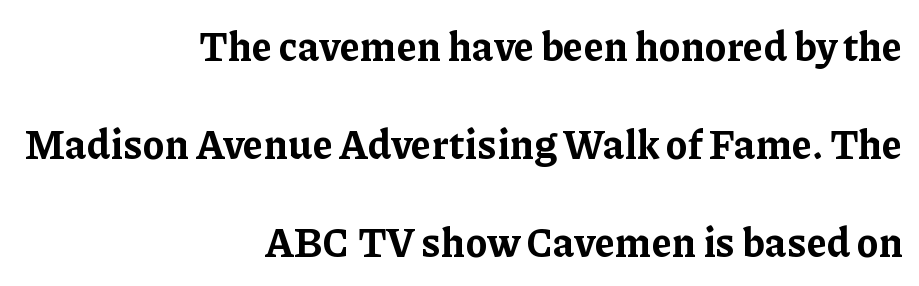
Descenders are the only things crossing below the line. Does extra space separate the letters? No, they use regular spacing. Vertical strokes here are truly vertical. Every row of glyphs terminates at an identical x-position on the right. You could not count columns in this text — the font is proportionally spaced. Each glyph is drawn with heavy, bold strokes.
